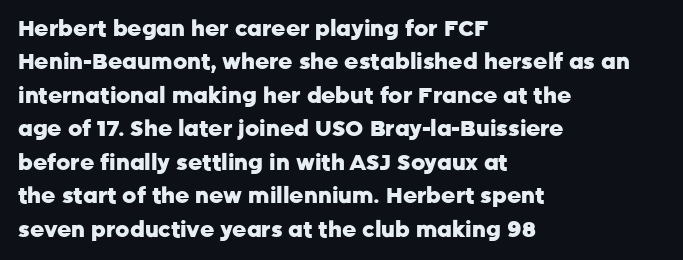
Q: Is the text bold? A: Yes.
Q: Is the text italic (slanted)? A: No, it is upright.
Q: Is the text underlined? A: No.
Q: How is the paragraph aligned? A: Left-aligned.
Q: Is the spacing between letters normal or unusually wide? A: Normal.
Q: Is the spacing between lines tight, normal or loose? A: Normal.
